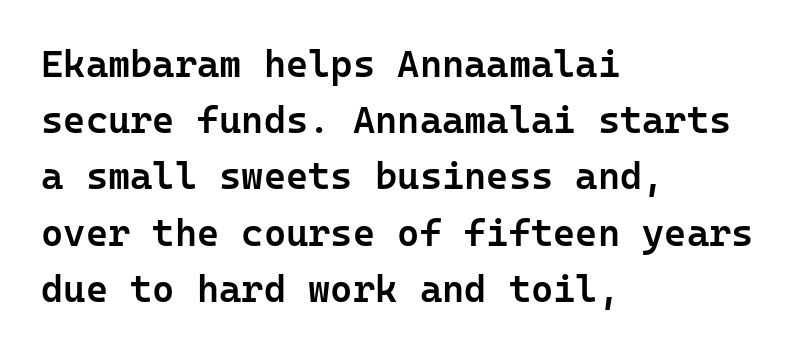
The image shows 38 px semibold sans-serif type, upright; set left-aligned, normal line spacing (1.48x), normal letter spacing, not underlined; low stroke contrast and a medium x-height.
